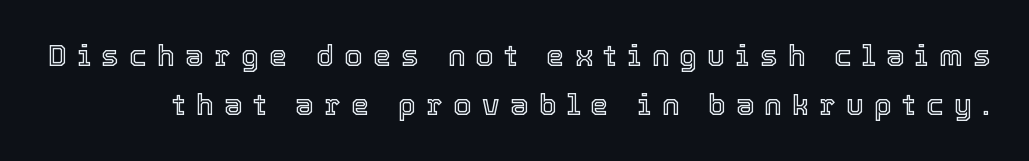
The image shows 29 px text type, upright; set normal line spacing (1.69x), unusually wide letter spacing (+0.36 em), not underlined; a medium x-height.
